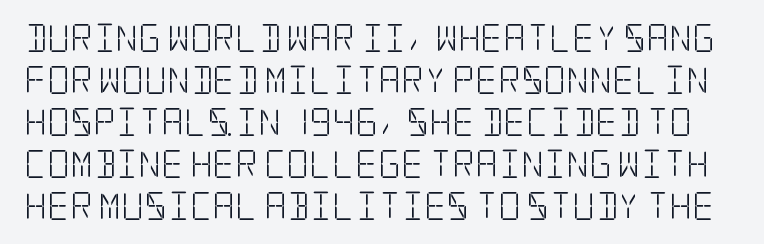
Stroke terminals: seriffed. Between one letter and the next there's only the usual sliver of space. Has an underline been added? It has not. Leading matches the norm, producing a regular column. The axis of the letterforms is exactly vertical. Weight: in the light-to-regular range.
